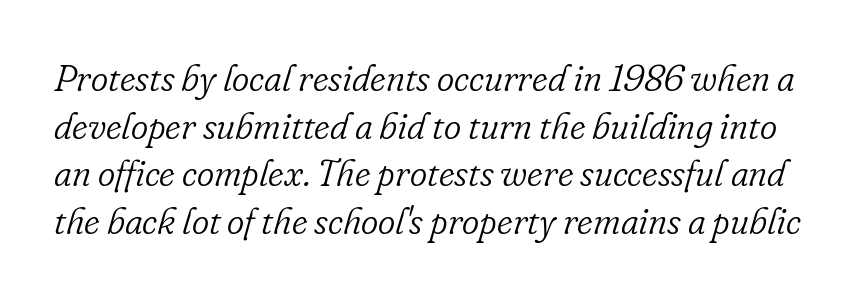
{"serif": "yes", "italic": "yes", "lean": "right", "slant_degrees": 16, "bold": "no", "weight": "light", "width": "normal", "stroke_contrast": "low", "x_height": "small", "monospaced": "no", "underline": "no", "line_spacing": "normal", "line_spacing_ratio": 1.29, "letter_spacing": "normal", "letter_spacing_em": 0.0, "glyph_px": 37}
